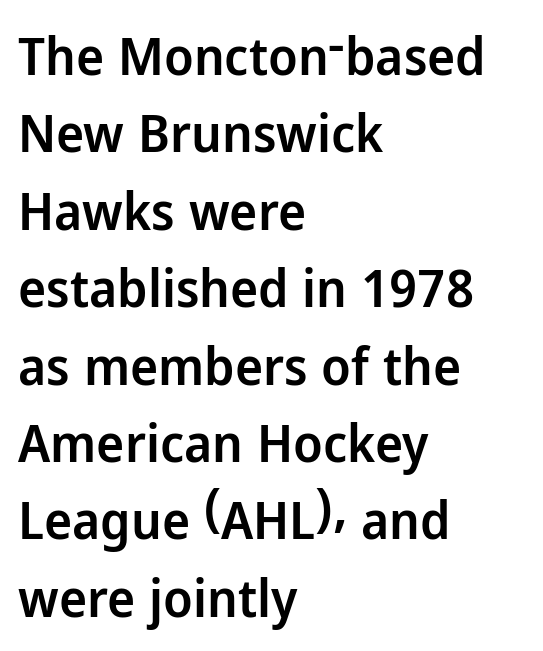
The image shows 53 px semibold sans-serif type, upright; set left-aligned, normal line spacing (1.46x), normal letter spacing, not underlined; low stroke contrast and a medium x-height.
